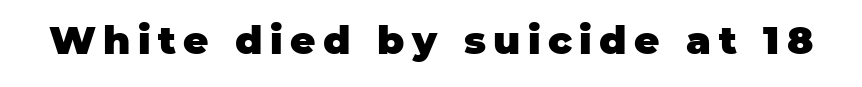
Do the characters align in a grid? No, the font is proportional. Words float on clear page, feet unadorned. You can tell from the bare stems that sans-serif type was used. Strong, thick strokes mark this as bold type.
